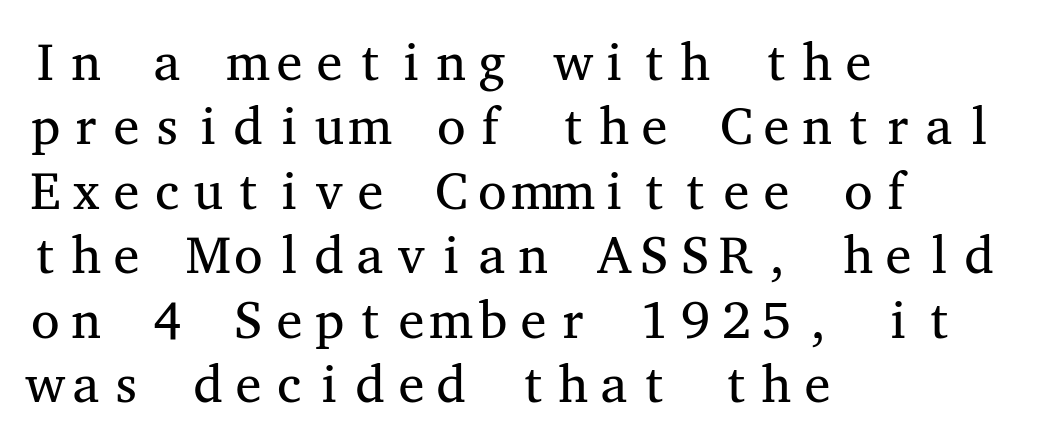
The letters march in equal steps, a hallmark of fixed-pitch type. Glyph-to-glyph distance matches everyday printed text. Just letters on the line, the space beneath them empty. Typographically, this falls in the serif category.
